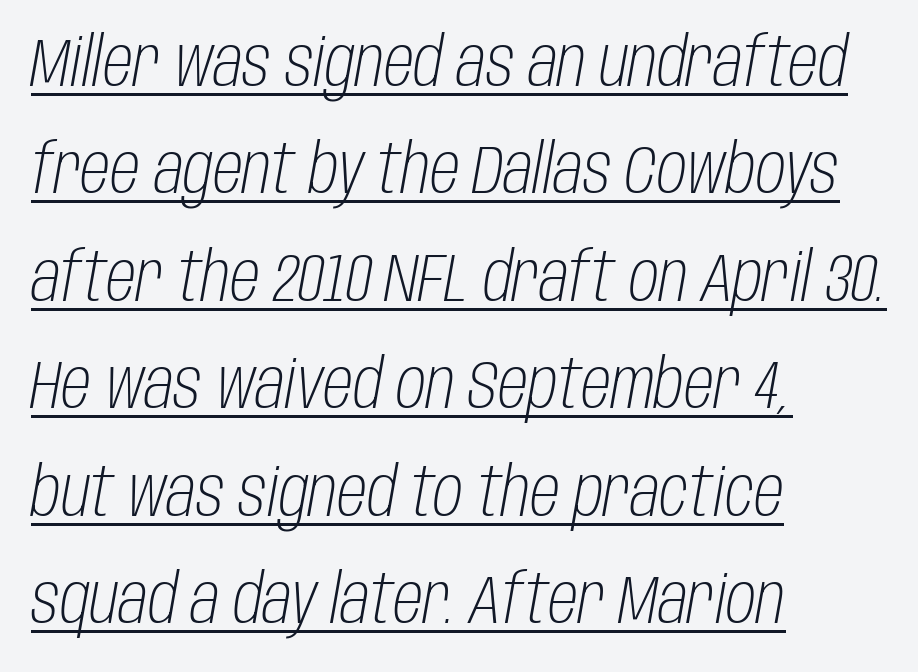
{"italic": "yes", "lean": "right", "slant_degrees": 10, "bold": "no", "weight": "light", "width": "condensed", "stroke_contrast": "low", "x_height": "large", "monospaced": "no", "underline": "yes", "align": "left", "line_spacing": "normal", "line_spacing_ratio": 1.58, "letter_spacing": "normal", "letter_spacing_em": 0.0, "glyph_px": 68}
